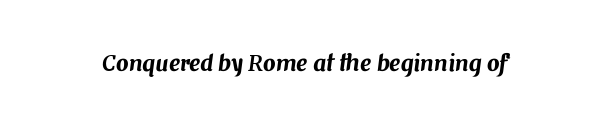
A clean baseline with only descenders dipping below it. Does extra space separate the letters? No, they use regular spacing. The face used here has a pronounced slope to its letters.
